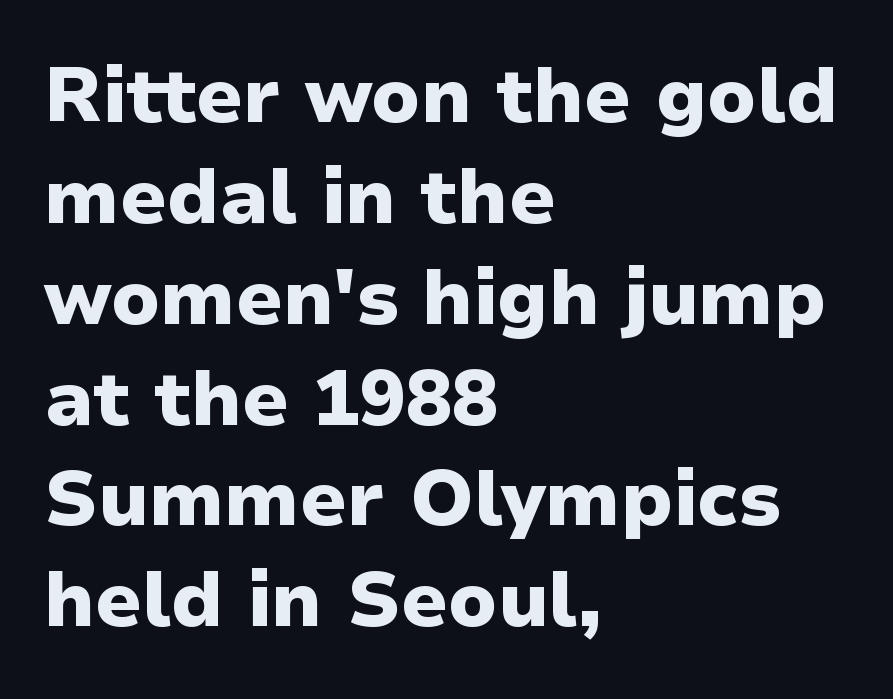
{"serif": "no", "italic": "no", "bold": "yes", "weight": "heavy", "width": "normal", "stroke_contrast": "low", "x_height": "medium", "monospaced": "no", "underline": "no", "align": "left", "line_spacing": "normal", "line_spacing_ratio": 1.31, "letter_spacing": "normal", "letter_spacing_em": 0.0, "glyph_px": 77}
